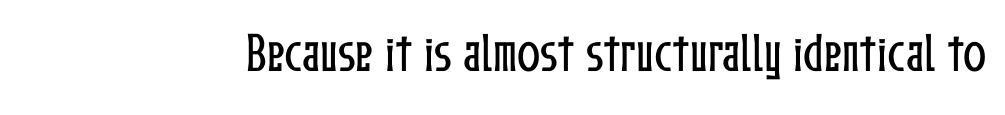
Short note: letters normally spaced. A roman cut, with each character standing at attention. The specimen omits any rule beneath the text block's lines. Here the designer chose a conventional face with non-uniform glyph widths.
